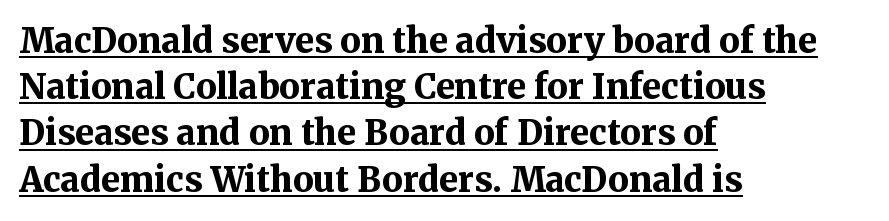
The typeface chosen for these lines features serifs. Left-aligned paragraph, ragged on the right. The lettering is marked with a stroke running underneath it. The rendering keeps characters at their native spacing. The leading is moderate, giving the passage an even texture.
